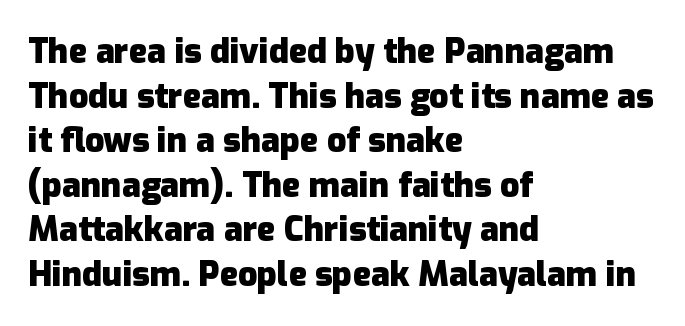
Inter-character spacing is left at the font's built-in metrics. Honestly, there is no underline to notice here at all. One glance says typical: line gaps are just what's usual. Posture: upright roman. Strokes here are thick enough to call this a true bold.
